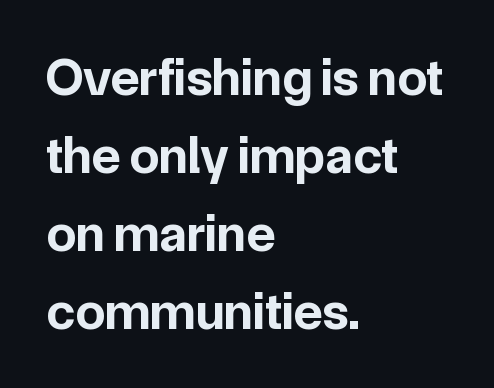
{"serif": "no", "italic": "no", "bold": "yes", "weight": "bold", "width": "normal", "stroke_contrast": "low", "x_height": "medium", "monospaced": "no", "underline": "no", "align": "left", "line_spacing": "normal", "line_spacing_ratio": 1.47, "letter_spacing": "normal", "letter_spacing_em": 0.0, "glyph_px": 53}
